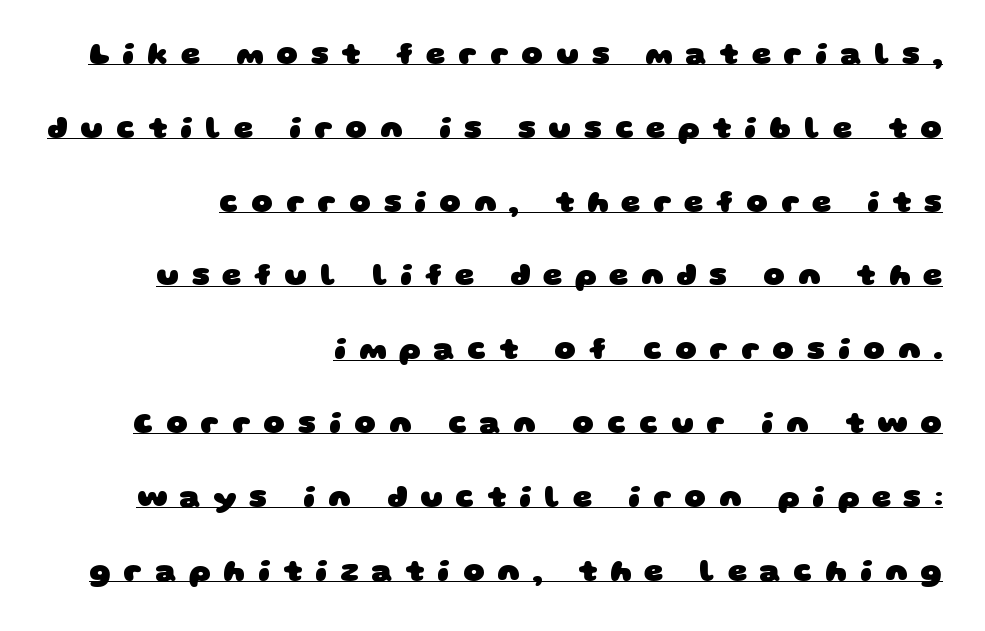
Q: Is the text bold? A: Yes.
Q: Is the typeface a serif or a sans-serif typeface? A: Sans-serif.
Q: Is the text underlined? A: Yes.
Q: How is the paragraph aligned? A: Right-aligned.
Q: Is the spacing between letters normal or unusually wide? A: Unusually wide.
Q: Is the spacing between lines tight, normal or loose? A: Loose.
Q: Width (condensed, normal, or wide)? A: Wide.
Q: Stroke contrast? A: Low.
Q: x-height? A: Large.
Q: Monospaced? A: No.
